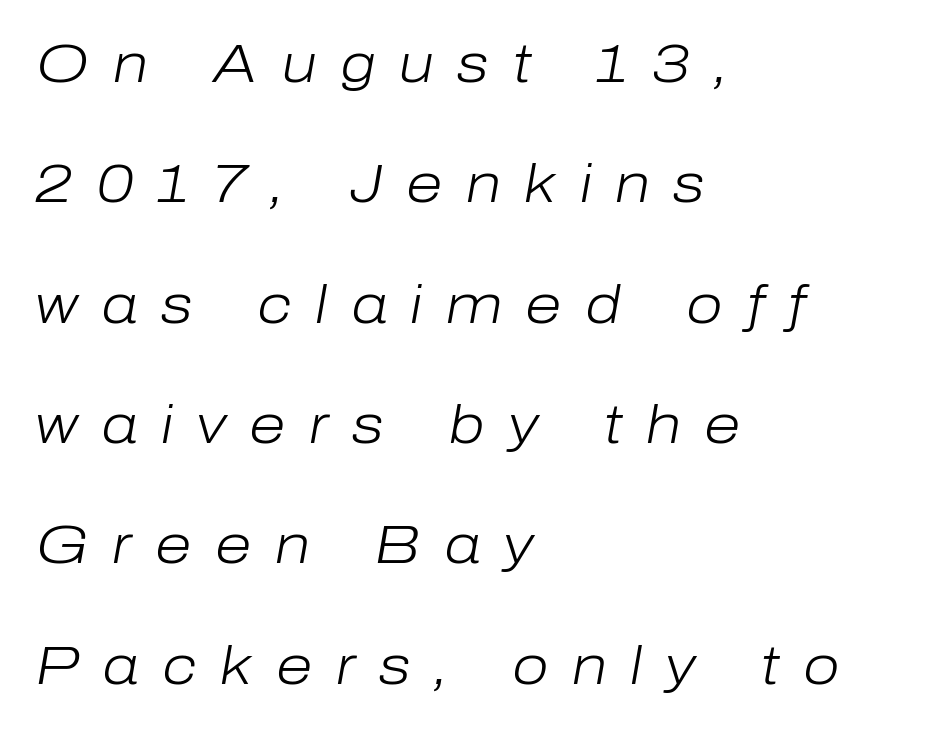
Q: Is the text bold? A: No.
Q: Is the text italic (slanted)? A: Yes, it leans right by about 10 degrees.
Q: Is the text underlined? A: No.
Q: How is the paragraph aligned? A: Left-aligned.
Q: Is the spacing between letters normal or unusually wide? A: Unusually wide.
Q: Is the spacing between lines tight, normal or loose? A: Loose.
Q: Width (condensed, normal, or wide)? A: Normal.
Q: Stroke contrast? A: Low.
Q: x-height? A: Medium.
Q: Monospaced? A: No.
